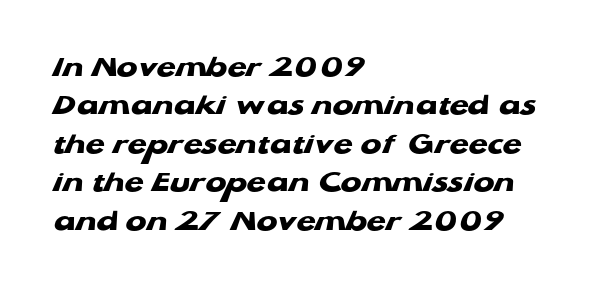
Q: Is the text bold? A: Yes.
Q: Is the typeface a serif or a sans-serif typeface? A: Sans-serif.
Q: Is the text underlined? A: No.
Q: How is the paragraph aligned? A: Left-aligned.
Q: Is the spacing between letters normal or unusually wide? A: Normal.
Q: Width (condensed, normal, or wide)? A: Wide.
Q: Stroke contrast? A: Low.
Q: x-height? A: Medium.
Q: Monospaced? A: No.
